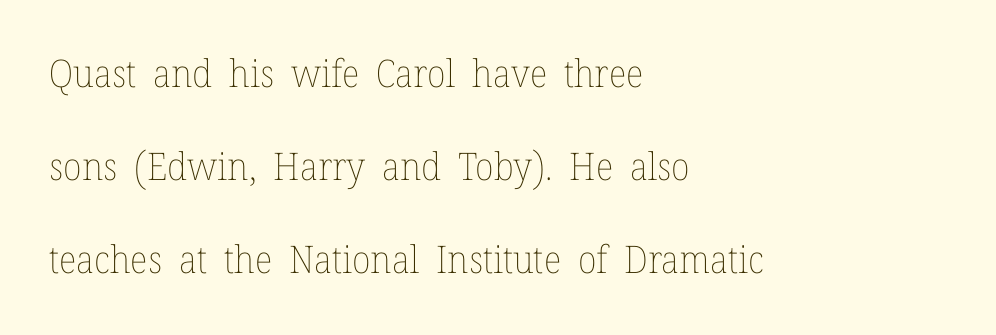
{"italic": "no", "bold": "no", "weight": "thin", "width": "normal", "stroke_contrast": "low", "x_height": "medium", "monospaced": "no", "underline": "no", "align": "left", "line_spacing": "loose", "line_spacing_ratio": 2.45, "letter_spacing": "normal", "letter_spacing_em": 0.0, "glyph_px": 38}
